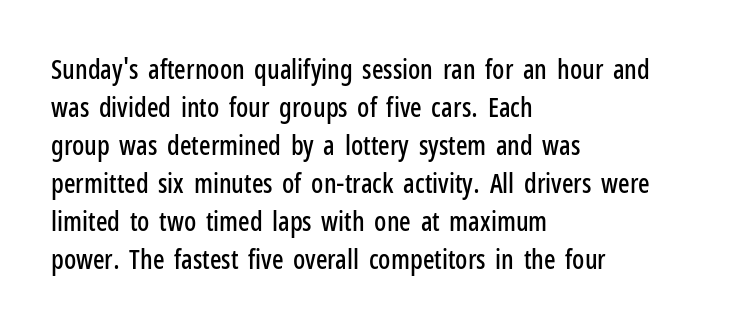
{"italic": "no", "underline": "no", "align": "left", "line_spacing": "normal", "line_spacing_ratio": 1.41, "letter_spacing": "normal", "letter_spacing_em": 0.0, "glyph_px": 27}
